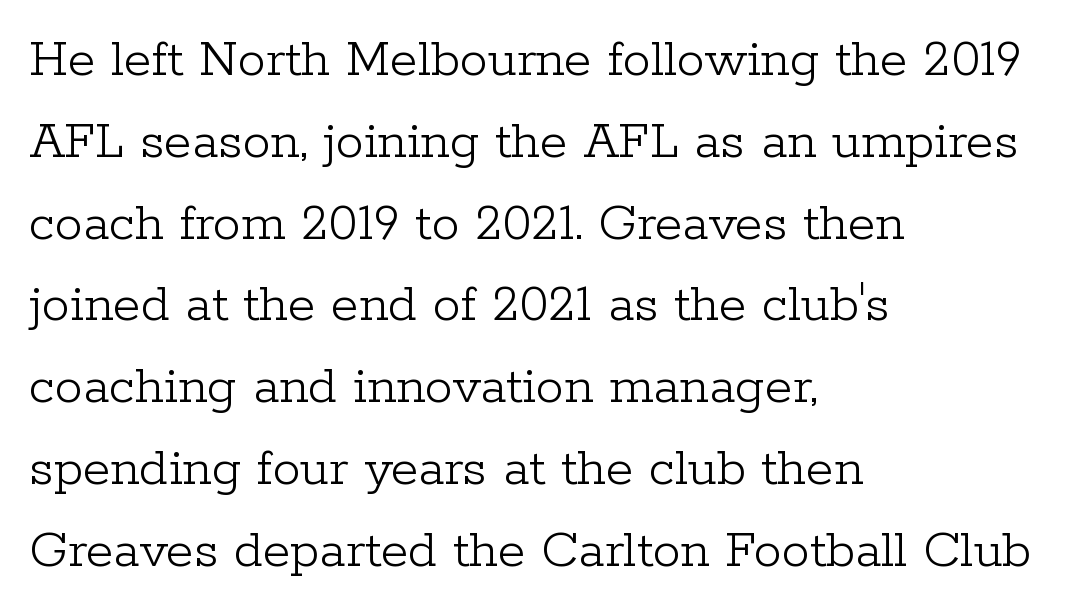
{"serif": "yes", "italic": "no", "bold": "no", "weight": "light", "width": "normal", "stroke_contrast": "low", "x_height": "medium", "monospaced": "no", "underline": "no", "align": "left", "line_spacing": "normal", "line_spacing_ratio": 1.46, "letter_spacing": "normal", "letter_spacing_em": 0.0, "glyph_px": 56}
